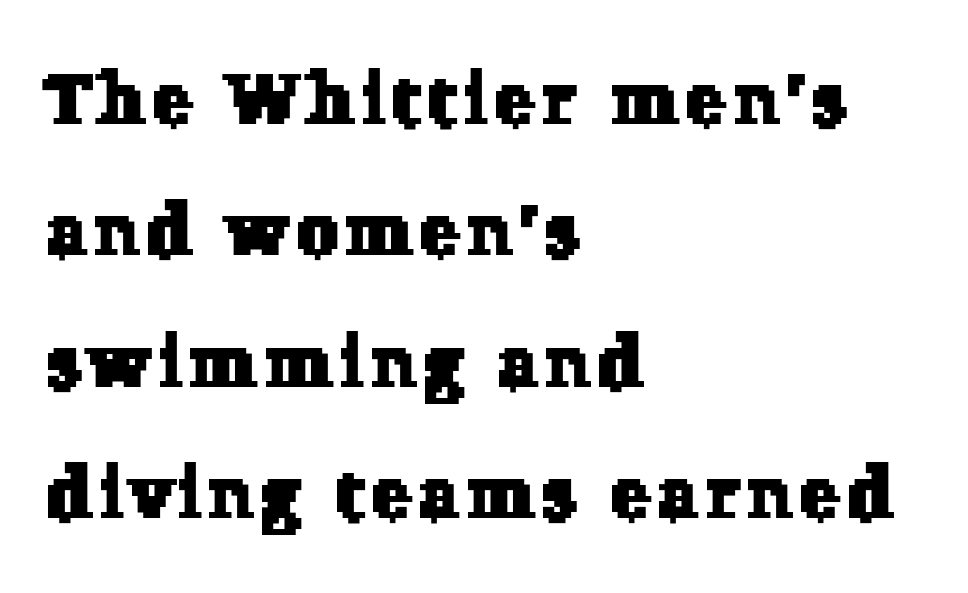
The passage shown is typed in a proportional face where columns would drift. This sample is left-justified, so line endings fall wherever the words run out. Honestly, there is no underline to notice here at all. Small tapered or slab feet sit at the stroke ends, so this counts as serif.
